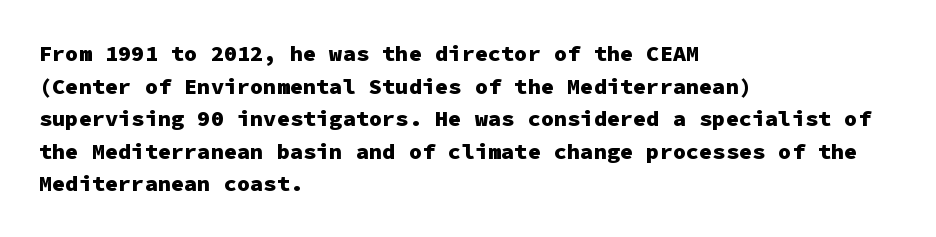
The letters stand straight up with perfectly vertical stems. Vertical spacing — default. Beneath every word, the page is bare. Typeset ragged right — the left edge is the straight one.
